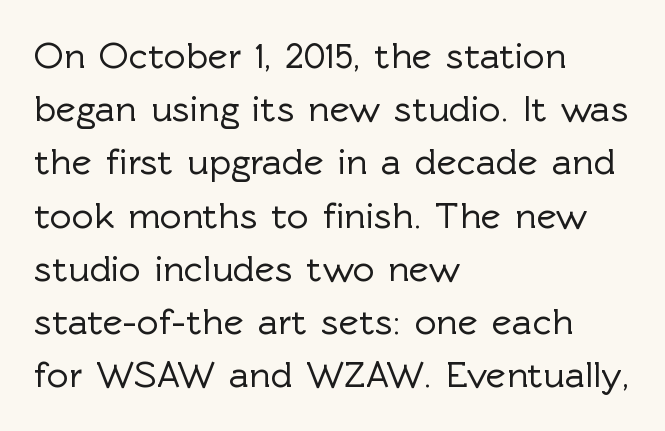
{"serif": "no", "italic": "no", "width": "normal", "x_height": "medium", "monospaced": "no", "underline": "no", "align": "left", "line_spacing": "normal", "line_spacing_ratio": 1.4, "letter_spacing": "normal", "letter_spacing_em": 0.0, "glyph_px": 38}
